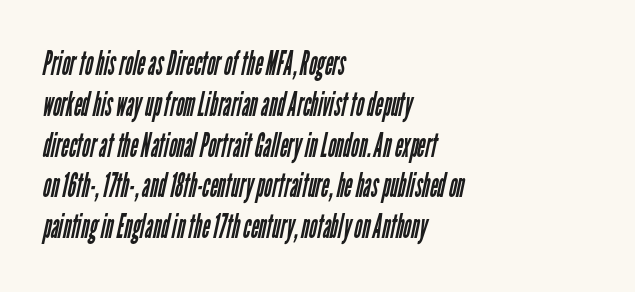
Q: Is the text bold? A: No.
Q: Is the typeface a serif or a sans-serif typeface? A: Sans-serif.
Q: Is the text underlined? A: No.
Q: How is the paragraph aligned? A: Left-aligned.
Q: Is the spacing between letters normal or unusually wide? A: Normal.
Q: Width (condensed, normal, or wide)? A: Condensed.
Q: Stroke contrast? A: Low.
Q: x-height? A: Medium.
Q: Monospaced? A: No.
